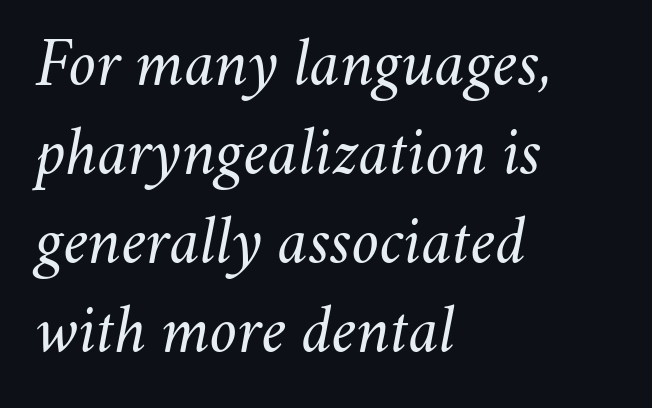
Each word holds together tightly as a unit, with standard inter-letter gaps. A normal amount of white space separates one row of letters from the next. Proportional: the letters do not fall into vertical columns. Descenders are the only things crossing below the line. Counters stay open thanks to moderate or lighter strokes. Caption: multi-line text, flush left, ragged right.
